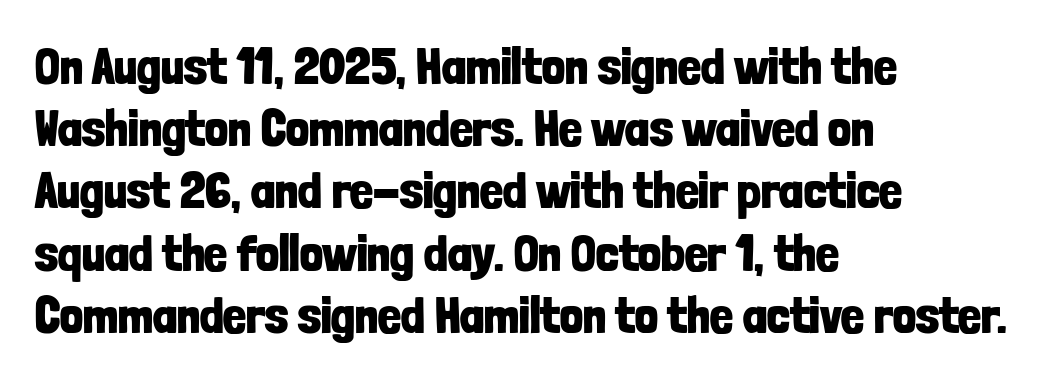
{"serif": "no", "italic": "no", "bold": "yes", "weight": "bold", "width": "condensed", "stroke_contrast": "low", "x_height": "medium", "monospaced": "no", "underline": "no", "align": "left", "line_spacing_ratio": 1.22, "letter_spacing": "normal", "letter_spacing_em": 0.0, "glyph_px": 51}
